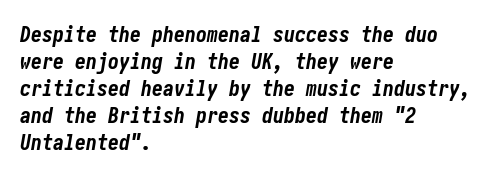
{"italic": "yes", "lean": "right", "slant_degrees": 10, "bold": "yes", "underline": "no", "align": "left", "line_spacing_ratio": 1.23, "letter_spacing": "normal", "letter_spacing_em": 0.0, "glyph_px": 22}
